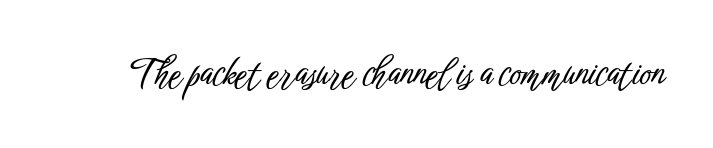
{"serif": "no", "width": "condensed", "stroke_contrast": "low", "x_height": "medium", "monospaced": "no", "underline": "no", "letter_spacing": "normal", "letter_spacing_em": 0.0, "glyph_px": 36}
